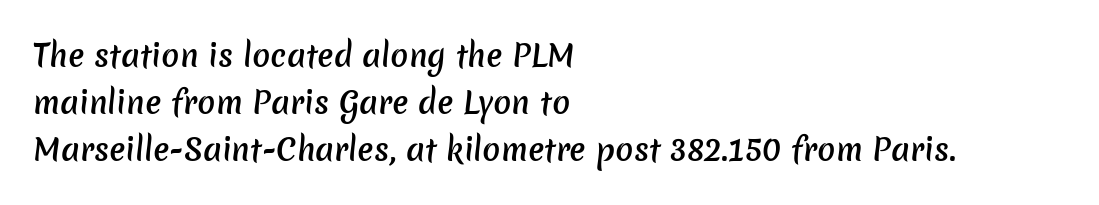
{"serif": "no", "bold": "semi", "weight": "semibold", "width": "normal", "stroke_contrast": "low", "x_height": "medium", "monospaced": "no", "underline": "no", "align": "left", "line_spacing": "normal", "line_spacing_ratio": 1.56, "letter_spacing": "normal", "letter_spacing_em": 0.0, "glyph_px": 30}
